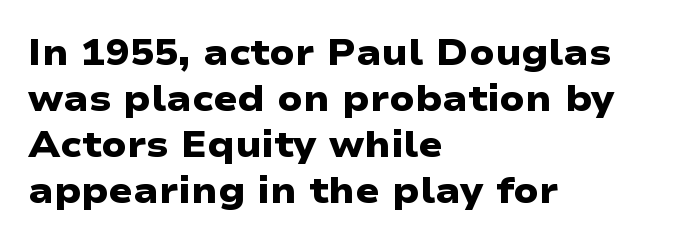
{"serif": "no", "bold": "yes", "weight": "heavy", "width": "wide", "stroke_contrast": "low", "x_height": "medium", "monospaced": "no", "underline": "no", "align": "left", "line_spacing": "normal", "line_spacing_ratio": 1.28, "letter_spacing": "normal", "letter_spacing_em": 0.0, "glyph_px": 36}
